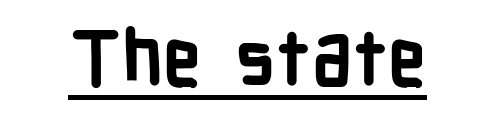
{"serif": "no", "italic": "no", "bold": "yes", "weight": "semibold", "width": "condensed", "stroke_contrast": "low", "x_height": "medium", "monospaced": "no", "underline": "yes", "letter_spacing": "normal", "letter_spacing_em": 0.0, "glyph_px": 76}
